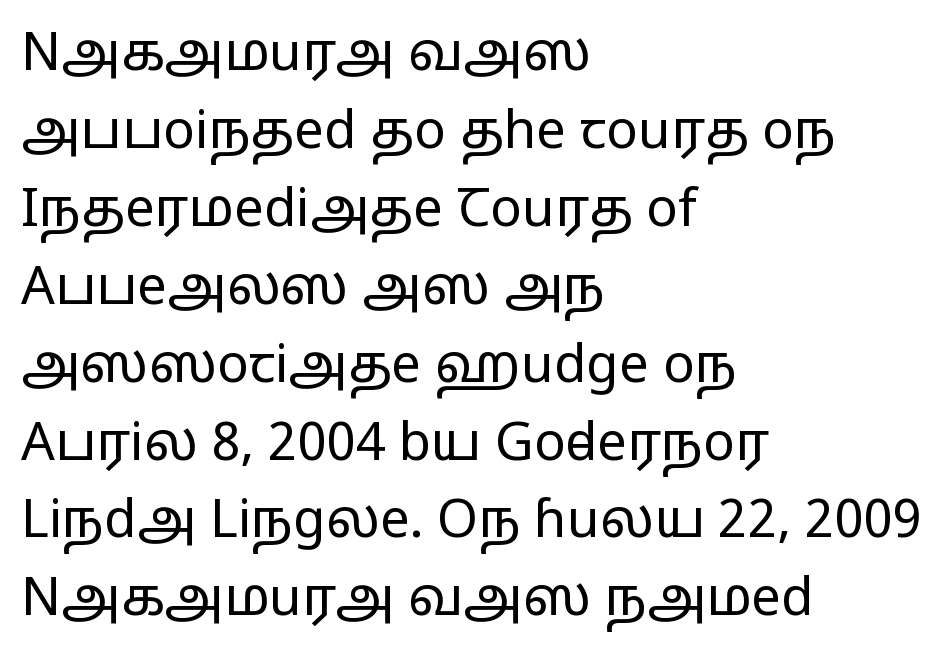
A bare baseline throughout the passage. Characters follow at the spacing the type designer built in. Caption: multi-line text, flush left, ragged right. I'd call this a sans setting — the letters go barefoot. Is there any slant? The stems are plumb. The leading is moderate, giving the passage an even texture.
